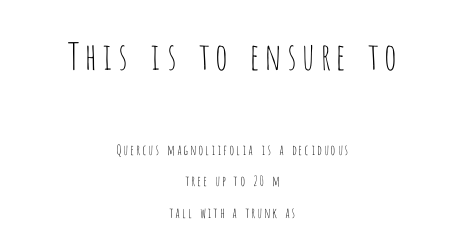
The image shows 37 px thin, condensed sans-serif type, upright; set centered, loose line spacing (2.25x), not underlined; the first (top) block is 2.64x larger; low stroke contrast and a large x-height.
